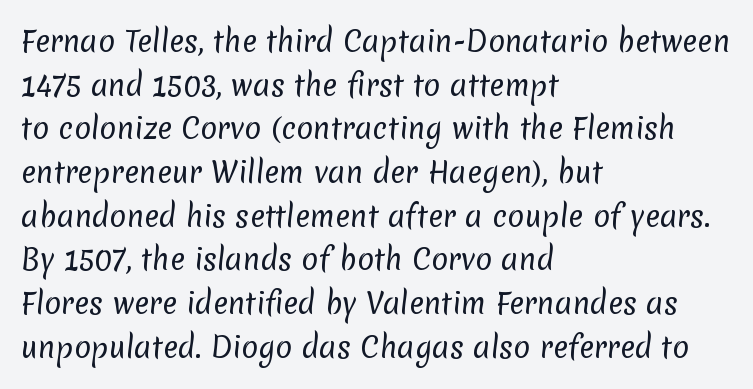
{"serif": "no", "bold": "no", "weight": "regular", "width": "normal", "stroke_contrast": "low", "x_height": "medium", "monospaced": "no", "underline": "no", "align": "left", "line_spacing": "normal", "line_spacing_ratio": 1.56, "letter_spacing": "normal", "letter_spacing_em": 0.0, "glyph_px": 28}
